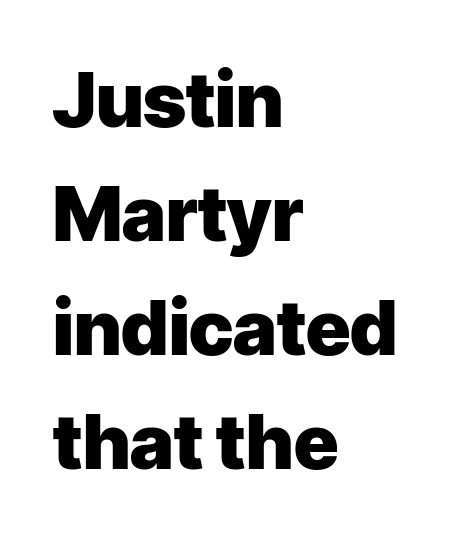
The image shows 76 px heavy sans-serif type, upright; set left-aligned, normal line spacing (1.5x), normal letter spacing, not underlined; low stroke contrast and a medium x-height.
